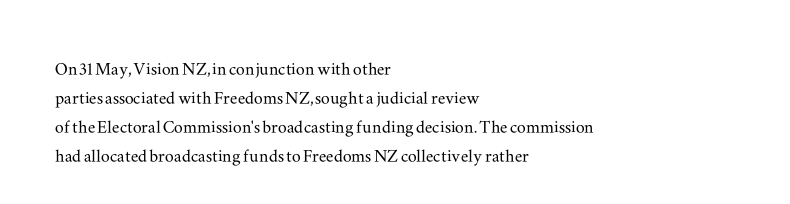
{"italic": "no", "underline": "no", "align": "left", "line_spacing": "normal", "line_spacing_ratio": 1.32, "letter_spacing": "normal", "letter_spacing_em": 0.0, "glyph_px": 22}
